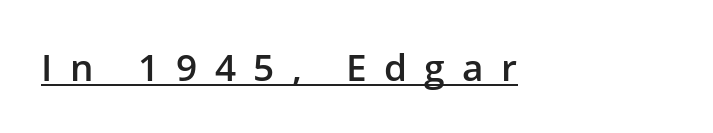
The image shows 37 px semibold sans-serif type, upright; set unusually wide letter spacing (+0.47 em), underlined; low stroke contrast and a medium x-height.
